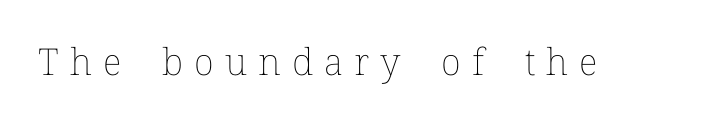
The image shows 37 px thin type, upright; set unusually wide letter spacing (+0.3 em), not underlined; low stroke contrast and a medium x-height.
